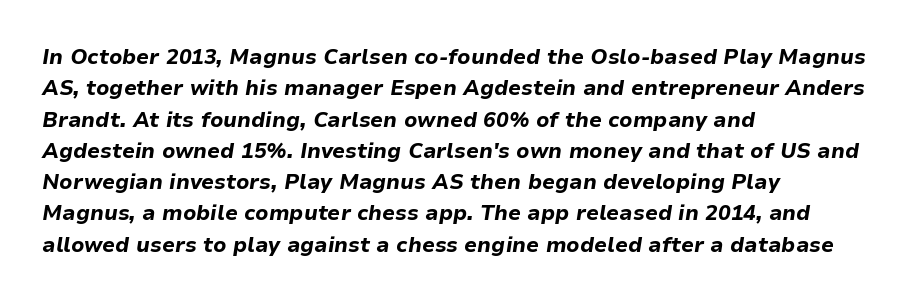
The image shows 21 px bold type, italic (leaning right); set left-aligned, normal line spacing (1.49x), normal letter spacing, not underlined.
